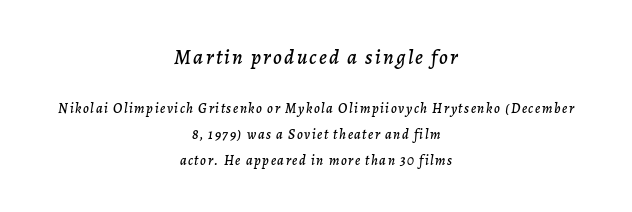
{"italic": "yes", "lean": "right", "slant_degrees": 7, "underline": "no", "align": "center", "line_spacing_ratio": 1.86, "larger_block": "first", "size_ratio": 1.5, "glyph_px": 21}
